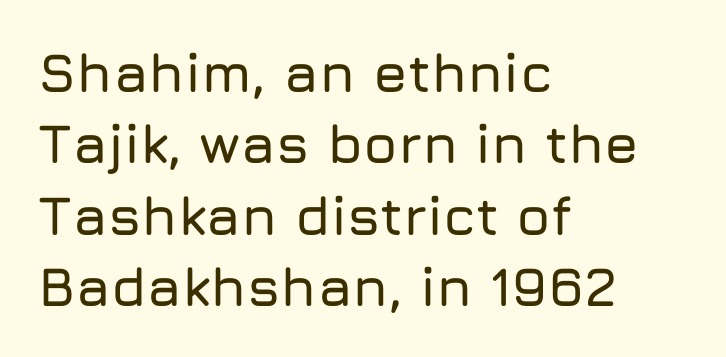
Type without underlining. Evenly set lines give the paragraph a standard silhouette. Think of a printed novel: that variable character pitch is what you see here. This is the regular roman posture of the typeface. The lines are quadded left. The typeface chosen for these lines omits serifs.
